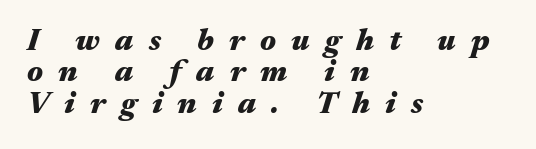
Q: Is the text bold? A: Yes.
Q: Is the text italic (slanted)? A: Yes, it leans right by about 17 degrees.
Q: Is the text underlined? A: No.
Q: How is the paragraph aligned? A: Left-aligned.
Q: Is the spacing between letters normal or unusually wide? A: Unusually wide.
Q: Is the spacing between lines tight, normal or loose? A: Tight.
Q: Width (condensed, normal, or wide)? A: Wide.
Q: Stroke contrast? A: Medium.
Q: x-height? A: Medium.
Q: Monospaced? A: No.
